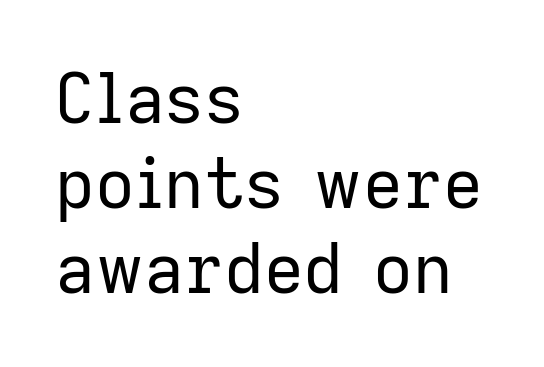
{"serif": "no", "italic": "no", "bold": "no", "weight": "regular", "width": "normal", "stroke_contrast": "low", "x_height": "medium", "monospaced": "no", "underline": "no", "align": "left", "line_spacing_ratio": 1.23, "letter_spacing": "normal", "letter_spacing_em": 0.0, "glyph_px": 69}
